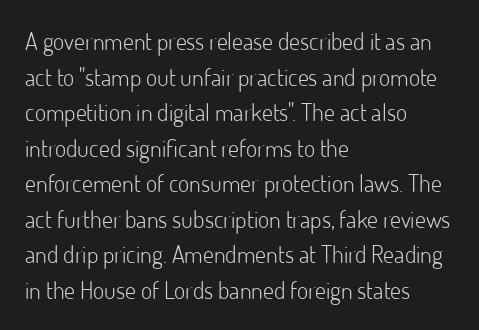
{"italic": "no", "bold": "no", "underline": "no", "align": "left", "line_spacing": "normal", "line_spacing_ratio": 1.48, "letter_spacing": "normal", "letter_spacing_em": 0.0, "glyph_px": 24}
